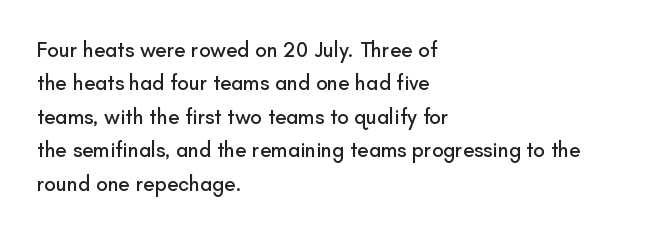
Nobody drew a line under any word here. A student would call this left alignment; a typographer would say flush left, rag right. Rendered with straight, roman letterforms. In terms of leading, this rendering sits right in the middle. Characters follow at the spacing the type designer built in.
